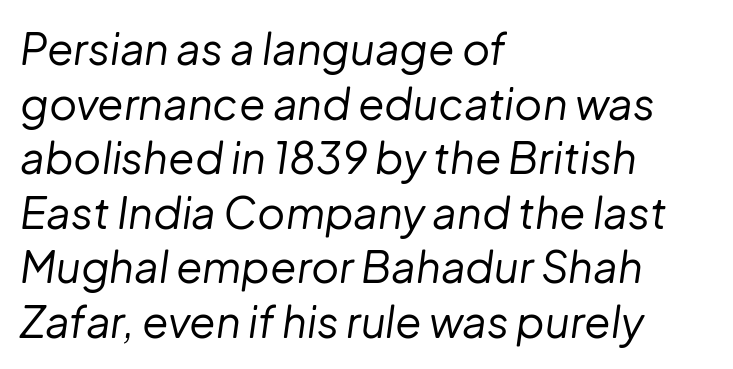
{"italic": "yes", "lean": "right", "slant_degrees": 8, "bold": "no", "weight": "regular", "width": "normal", "stroke_contrast": "low", "x_height": "medium", "monospaced": "no", "underline": "no", "align": "left", "line_spacing": "normal", "line_spacing_ratio": 1.27, "letter_spacing": "normal", "letter_spacing_em": 0.0, "glyph_px": 43}
